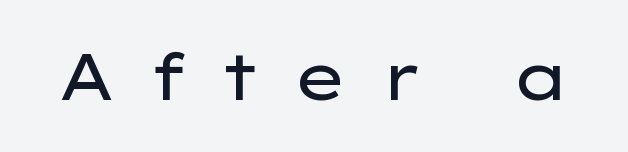
Q: Is the text bold? A: No.
Q: Is the text italic (slanted)? A: No, it is upright.
Q: Is the typeface a serif or a sans-serif typeface? A: Sans-serif.
Q: Is the text underlined? A: No.
Q: Is the spacing between letters normal or unusually wide? A: Unusually wide.
Q: Width (condensed, normal, or wide)? A: Wide.
Q: Stroke contrast? A: Low.
Q: x-height? A: Medium.
Q: Monospaced? A: No.
